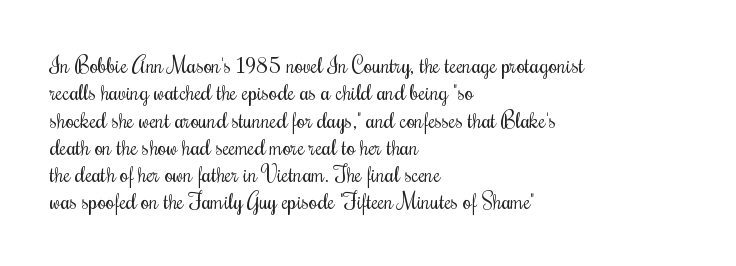
{"bold": "no", "underline": "no", "align": "left", "line_spacing_ratio": 1.24, "letter_spacing": "normal", "letter_spacing_em": 0.0, "glyph_px": 22}
